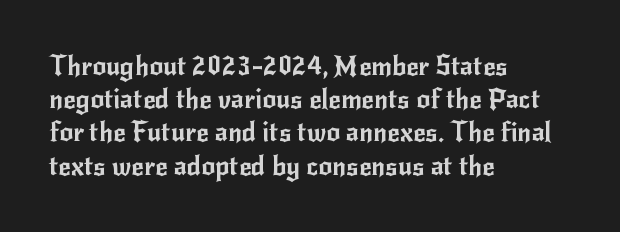
{"italic": "no", "underline": "no", "align": "left", "line_spacing_ratio": 1.23, "letter_spacing": "normal", "letter_spacing_em": 0.0, "glyph_px": 27}
